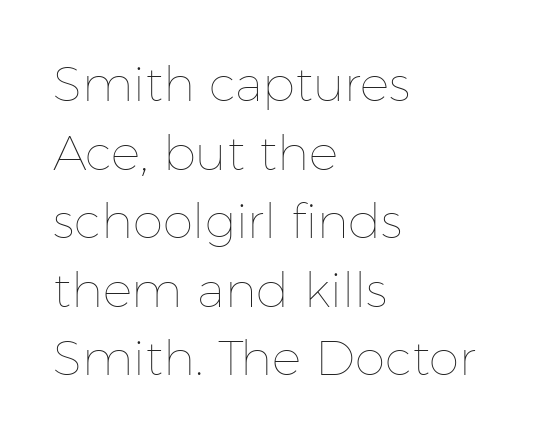
Notice how the stems are strictly vertical — no italics here. Do the characters align in a grid? No, the font is proportional. These lines sit exactly where default settings would place them. Casual observation: everything's shoved over to the left.
